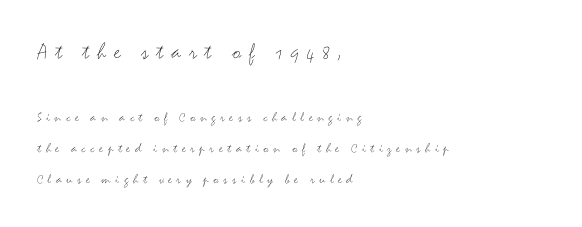
Q: Is the text bold? A: No.
Q: Is the text italic (slanted)? A: Yes.
Q: Is the text underlined? A: No.
Q: How is the paragraph aligned? A: Left-aligned.
Q: Is the spacing between letters normal or unusually wide? A: Unusually wide.
Q: Is the spacing between lines tight, normal or loose? A: Loose.
Q: Which block of text is set in a larger size, the first (top) or the second (bottom)? A: The first (top) one.
